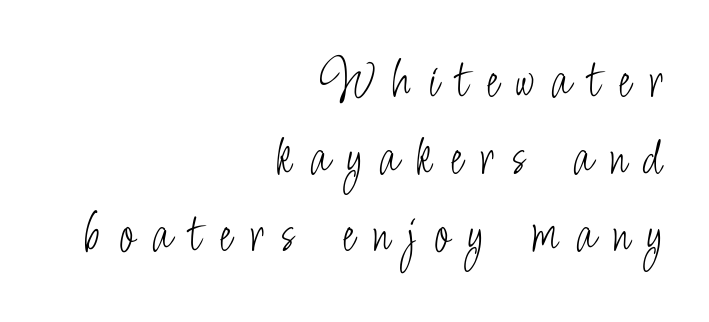
The image shows 57 px light, condensed sans-serif type; set right-aligned, normal line spacing (1.35x), unusually wide letter spacing (+0.3 em), not underlined; low stroke contrast and a small x-height.
